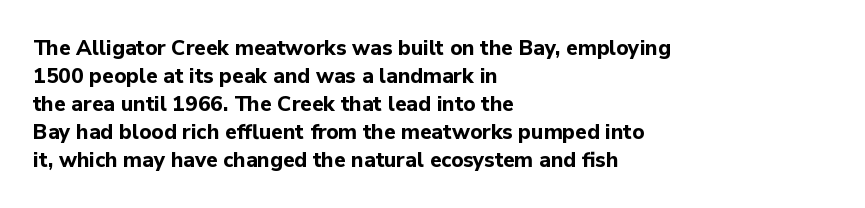
Style check: upright. Reading down the block, your eye returns to a fixed left position each line. This rendering leaves character spacing at its baseline value. Check under the words: just untouched page.
